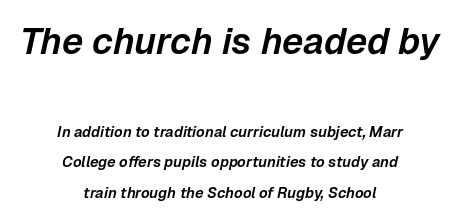
{"italic": "yes", "lean": "right", "slant_degrees": 12, "width": "normal", "stroke_contrast": "low", "x_height": "medium", "monospaced": "no", "underline": "no", "align": "center", "line_spacing": "loose", "line_spacing_ratio": 2.03, "letter_spacing": "normal", "letter_spacing_em": 0.0, "larger_block": "first", "size_ratio": 2.47, "glyph_px": 37}
